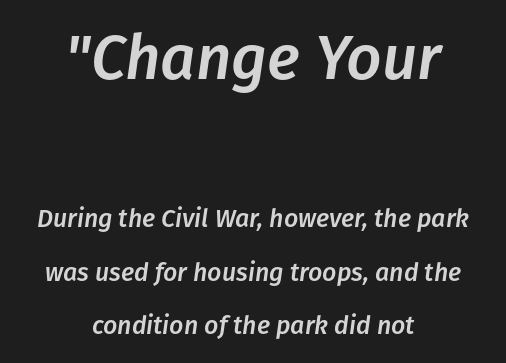
The image shows 62 px text type, italic (leaning right); set centered, loose line spacing (2.14x), normal letter spacing, not underlined; the first (top) block is 2.48x larger; low stroke contrast and a medium x-height.
